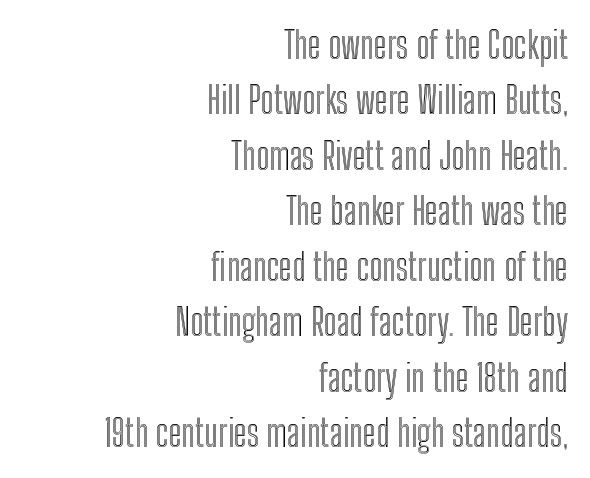
{"italic": "no", "width": "condensed", "x_height": "medium", "monospaced": "no", "underline": "no", "align": "right", "line_spacing": "normal", "line_spacing_ratio": 1.5, "letter_spacing": "normal", "letter_spacing_em": 0.0, "glyph_px": 37}
